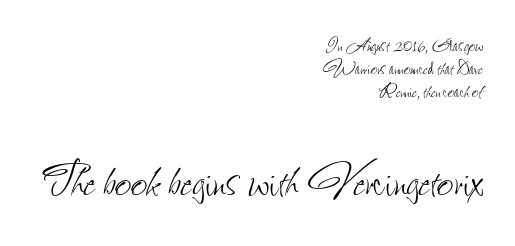
The image shows 58 px thin, condensed type; set right-aligned, tight line spacing (1.01x), normal letter spacing, not underlined; the second (bottom) block is 2.52x larger; low stroke contrast and a small x-height.
